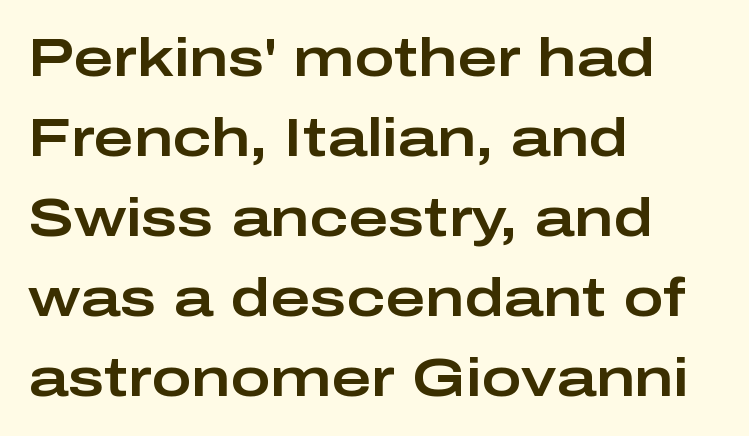
Q: Is the text italic (slanted)? A: No, it is upright.
Q: Is the typeface a serif or a sans-serif typeface? A: Sans-serif.
Q: Is the text underlined? A: No.
Q: How is the paragraph aligned? A: Left-aligned.
Q: Is the spacing between letters normal or unusually wide? A: Normal.
Q: Is the spacing between lines tight, normal or loose? A: Normal.
Q: Width (condensed, normal, or wide)? A: Wide.
Q: Stroke contrast? A: Low.
Q: x-height? A: Medium.
Q: Monospaced? A: No.
